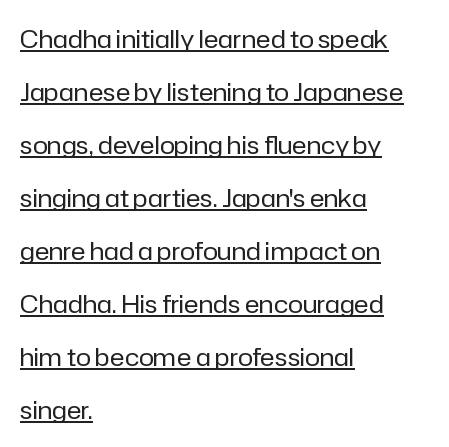
Q: Is the text bold? A: No.
Q: Is the text italic (slanted)? A: No, it is upright.
Q: Is the text underlined? A: Yes.
Q: How is the paragraph aligned? A: Left-aligned.
Q: Is the spacing between letters normal or unusually wide? A: Normal.
Q: Is the spacing between lines tight, normal or loose? A: Loose.
